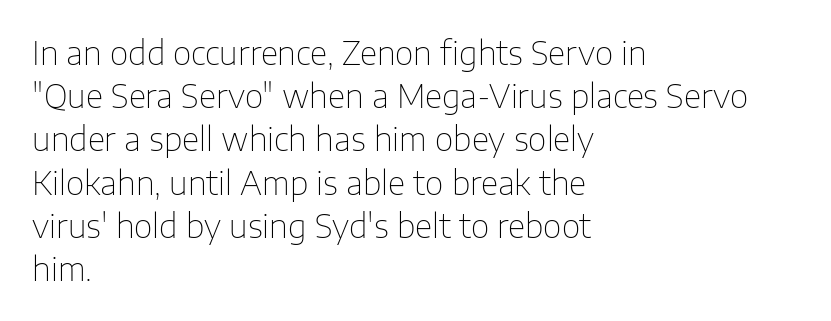
Q: Is the text bold? A: No.
Q: Is the text italic (slanted)? A: No, it is upright.
Q: Is the typeface a serif or a sans-serif typeface? A: Sans-serif.
Q: Is the text underlined? A: No.
Q: How is the paragraph aligned? A: Left-aligned.
Q: Is the spacing between letters normal or unusually wide? A: Normal.
Q: Is the spacing between lines tight, normal or loose? A: Normal.
Q: Width (condensed, normal, or wide)? A: Normal.
Q: Stroke contrast? A: Low.
Q: x-height? A: Medium.
Q: Monospaced? A: No.
